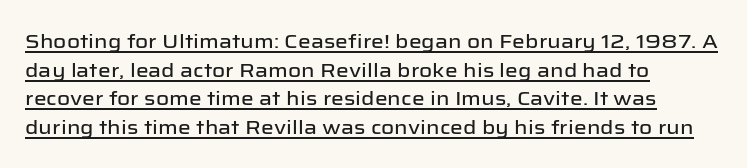
The image shows 20 px text type, upright; set left-aligned, normal line spacing (1.43x), normal letter spacing, underlined.
